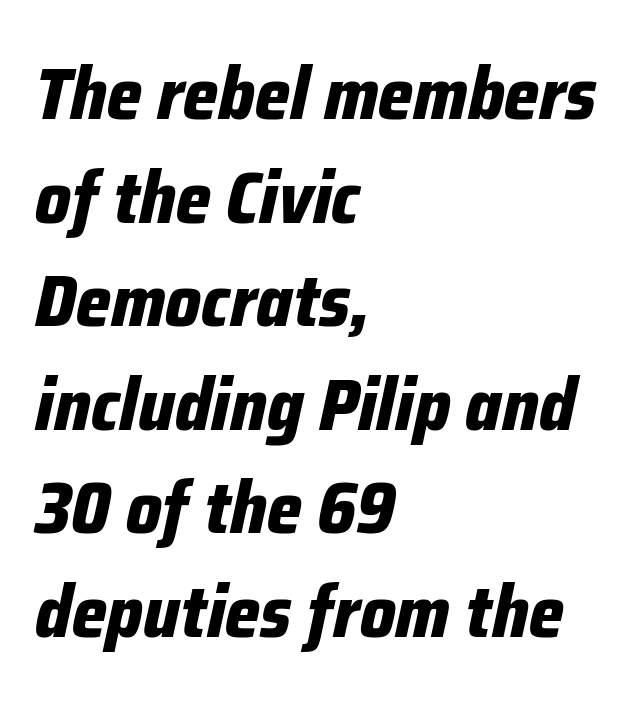
The image shows 74 px bold, condensed type, italic (leaning right); set left-aligned, normal line spacing (1.4x), normal letter spacing, not underlined; low stroke contrast and a medium x-height.
